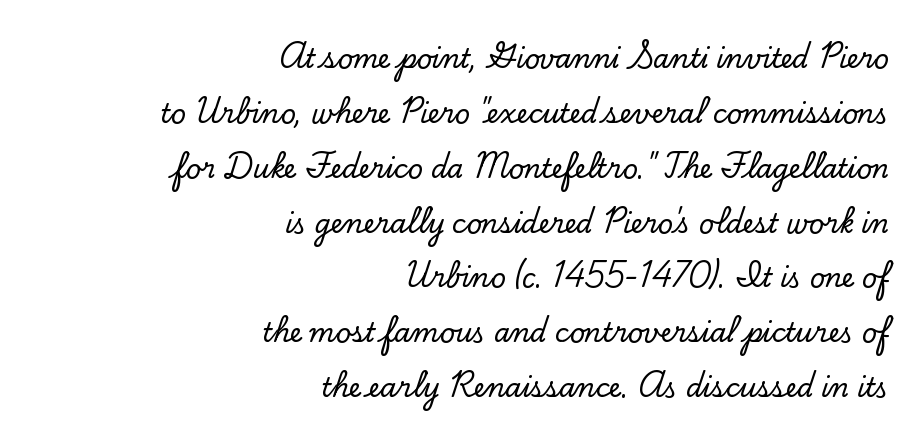
{"underline": "no", "align": "right", "line_spacing": "loose", "line_spacing_ratio": 2.11, "letter_spacing": "normal", "letter_spacing_em": 0.0, "glyph_px": 26}
